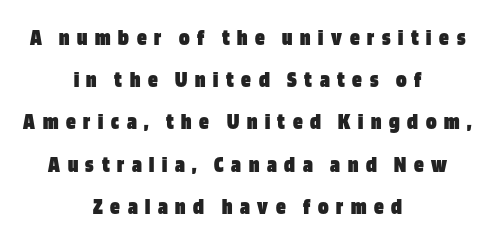
Q: Is the text bold? A: Yes.
Q: Is the text italic (slanted)? A: No, it is upright.
Q: Is the text underlined? A: No.
Q: How is the paragraph aligned? A: Centered.
Q: Is the spacing between letters normal or unusually wide? A: Unusually wide.
